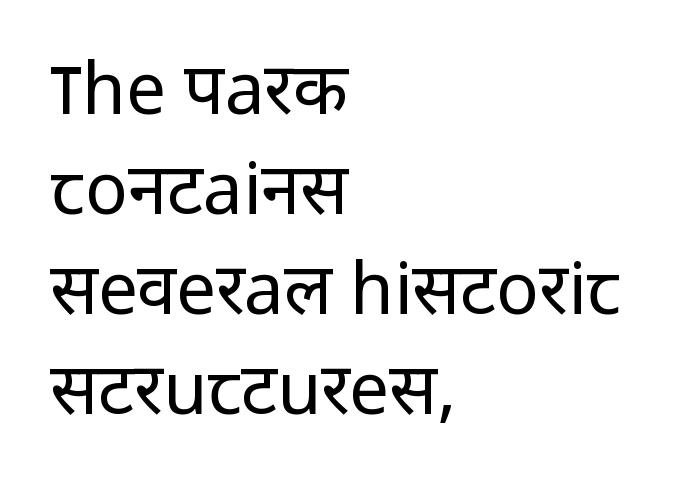
{"serif": "no", "italic": "no", "bold": "no", "weight": "regular", "width": "normal", "stroke_contrast": "low", "x_height": "medium", "monospaced": "no", "underline": "no", "align": "left", "line_spacing": "normal", "line_spacing_ratio": 1.41, "letter_spacing": "normal", "letter_spacing_em": 0.0, "glyph_px": 71}
